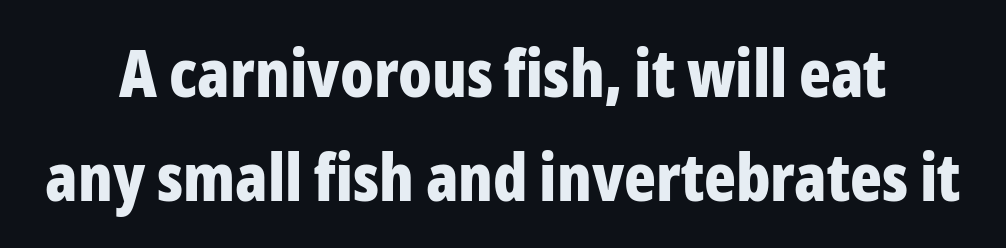
Regarding leading, the lines here are spaced in the standard way. I'd describe the lettering as bold — thick and assertive. Quick note: underline off. Note: no serifs on the glyphs. What stands out about the letter spacing? Nothing — it is the standard amount.
